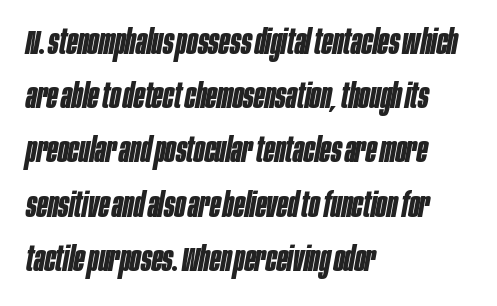
{"italic": "yes", "lean": "right", "slant_degrees": 10, "bold": "yes", "weight": "bold", "width": "condensed", "stroke_contrast": "low", "x_height": "large", "monospaced": "no", "underline": "no", "align": "left", "line_spacing": "normal", "line_spacing_ratio": 1.55, "letter_spacing": "normal", "letter_spacing_em": 0.0, "glyph_px": 35}
